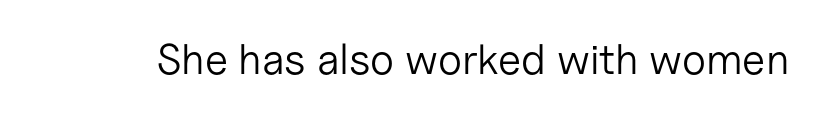
The lettering holds an erect, upright posture throughout. Summary of weight: not heavy and not bold. What stands out about the letter spacing? Nothing — it is the standard amount. The space beneath each line is pristine and unruled.
